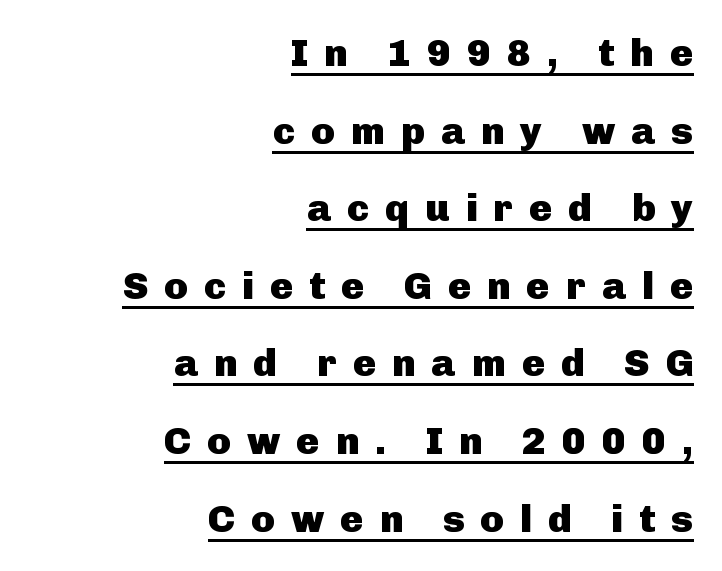
{"serif": "no", "italic": "no", "bold": "yes", "weight": "heavy", "width": "normal", "stroke_contrast": "low", "x_height": "medium", "monospaced": "no", "underline": "yes", "align": "right", "line_spacing": "loose", "line_spacing_ratio": 1.99, "letter_spacing": "wide", "letter_spacing_em": 0.41, "glyph_px": 39}
